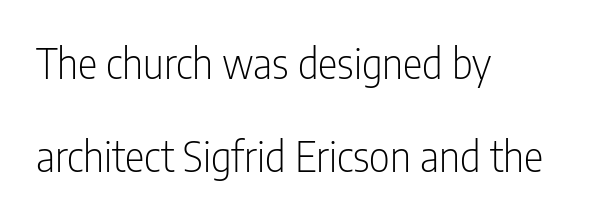
Italic: no, the glyphs are upright roman. Notice the wide empty band between every row — that's loose leading. No feet cap the strokes, marking this as sans-serif type. Casual observation: everything's shoved over to the left. Nothing heavy about these letters — not bold at all.
